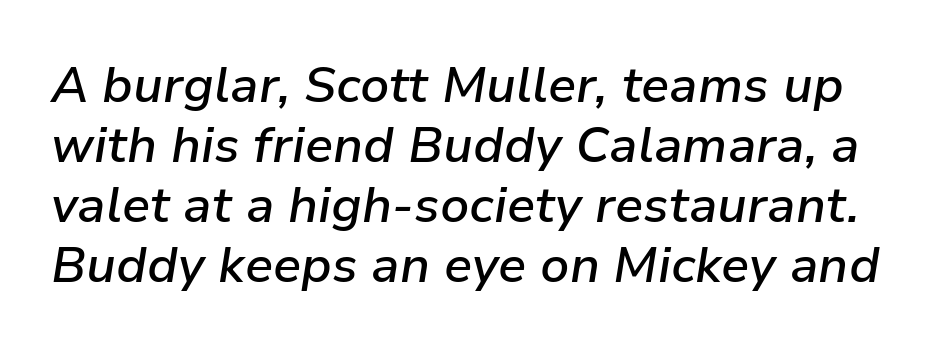
Q: Is the text bold? A: Semi-bold.
Q: Is the text italic (slanted)? A: Yes, it leans right by about 9 degrees.
Q: Is the text underlined? A: No.
Q: Is the spacing between letters normal or unusually wide? A: Normal.
Q: Width (condensed, normal, or wide)? A: Normal.
Q: Stroke contrast? A: Low.
Q: x-height? A: Medium.
Q: Monospaced? A: No.
